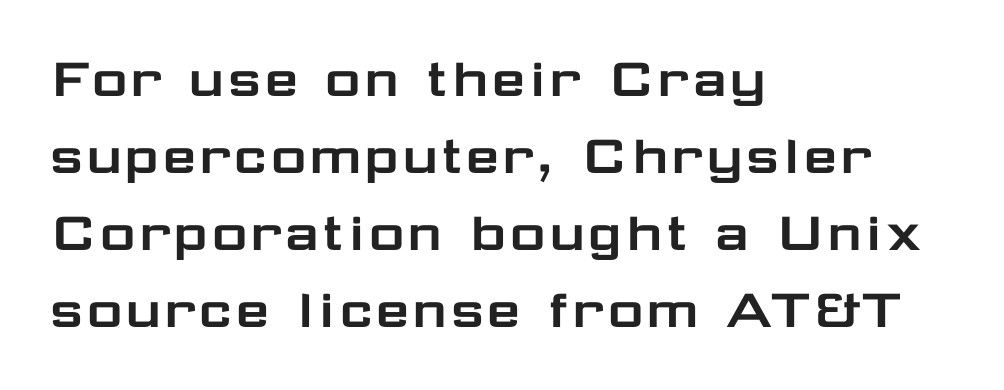
Italic: no, the glyphs are upright roman. This sample is left-justified, so line endings fall wherever the words run out. Each letter keeps its own natural width here, so spacing adapts to shape. The space directly below the letters is spotless. This rendering leaves character spacing at its baseline value.
